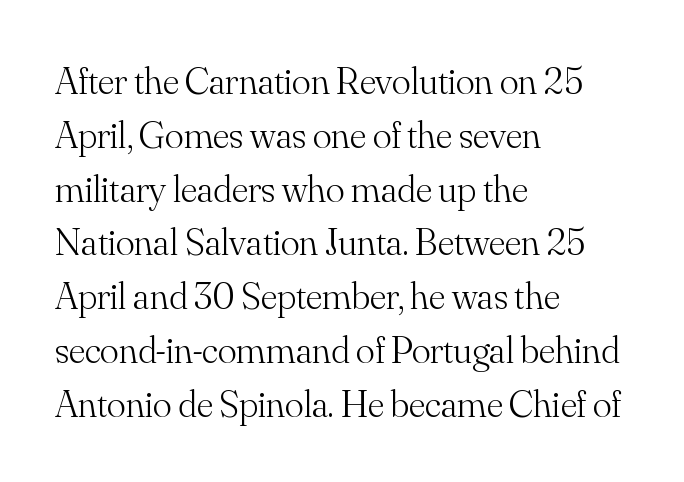
{"serif": "yes", "italic": "no", "bold": "no", "weight": "light", "width": "normal", "stroke_contrast": "medium", "x_height": "small", "monospaced": "no", "underline": "no", "align": "left", "line_spacing": "normal", "line_spacing_ratio": 1.38, "letter_spacing": "normal", "letter_spacing_em": 0.0, "glyph_px": 39}
